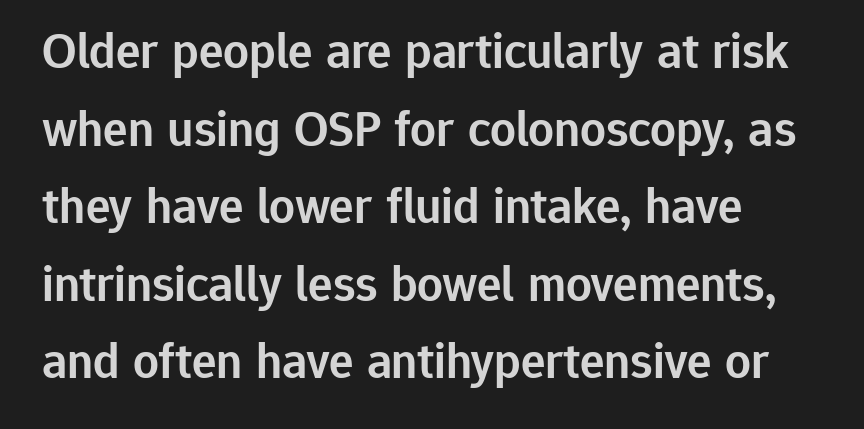
Q: Is the text bold? A: Semi-bold.
Q: Is the text italic (slanted)? A: No, it is upright.
Q: Is the typeface a serif or a sans-serif typeface? A: Sans-serif.
Q: Is the text underlined? A: No.
Q: How is the paragraph aligned? A: Left-aligned.
Q: Is the spacing between letters normal or unusually wide? A: Normal.
Q: Is the spacing between lines tight, normal or loose? A: Normal.
Q: Width (condensed, normal, or wide)? A: Normal.
Q: Stroke contrast? A: Low.
Q: x-height? A: Medium.
Q: Monospaced? A: No.
